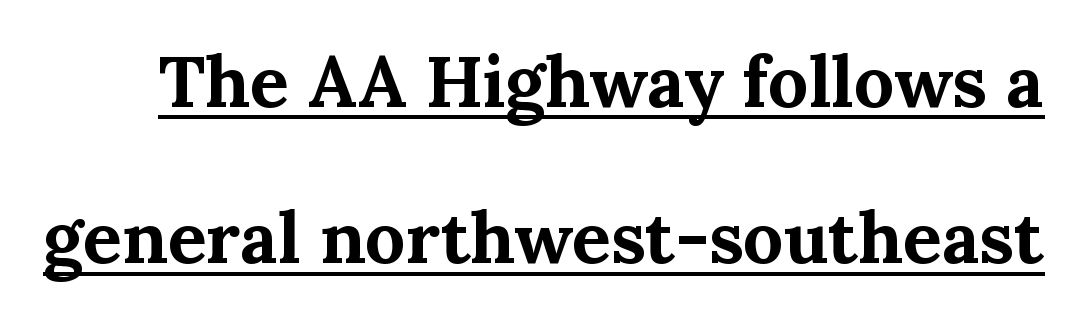
The image shows 72 px bold serif type, upright; set loose line spacing (2.17x), normal letter spacing, underlined; medium stroke contrast and a medium x-height.
